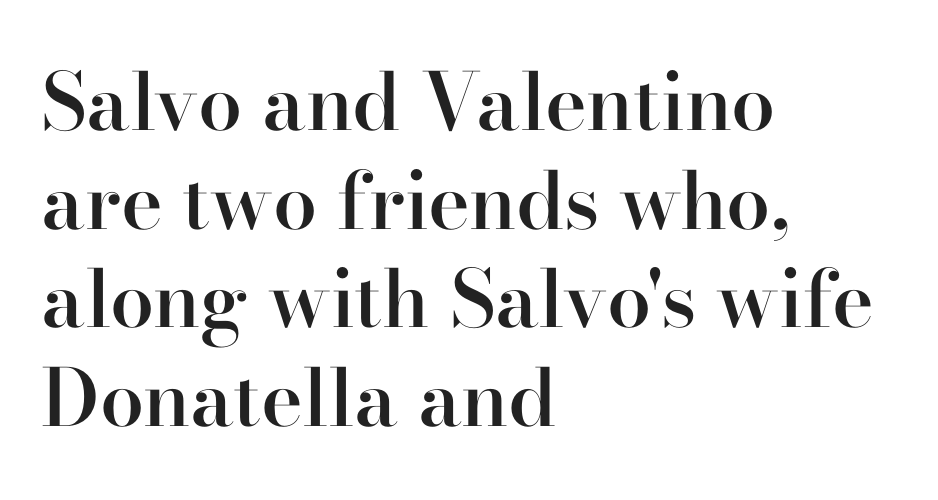
Q: Is the text bold? A: Semi-bold.
Q: Is the text italic (slanted)? A: No, it is upright.
Q: Is the typeface a serif or a sans-serif typeface? A: Serif.
Q: Is the text underlined? A: No.
Q: How is the paragraph aligned? A: Left-aligned.
Q: Is the spacing between letters normal or unusually wide? A: Normal.
Q: Is the spacing between lines tight, normal or loose? A: Normal.
Q: Width (condensed, normal, or wide)? A: Normal.
Q: Stroke contrast? A: High.
Q: x-height? A: Small.
Q: Monospaced? A: No.
